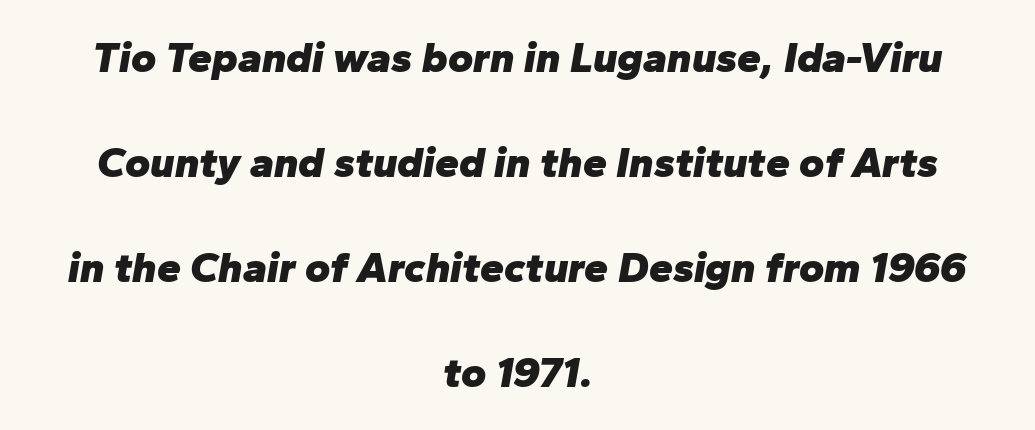
The image shows 43 px heavy type, italic (leaning right); set centered, loose line spacing (2.44x), normal letter spacing, not underlined; low stroke contrast and a medium x-height.
